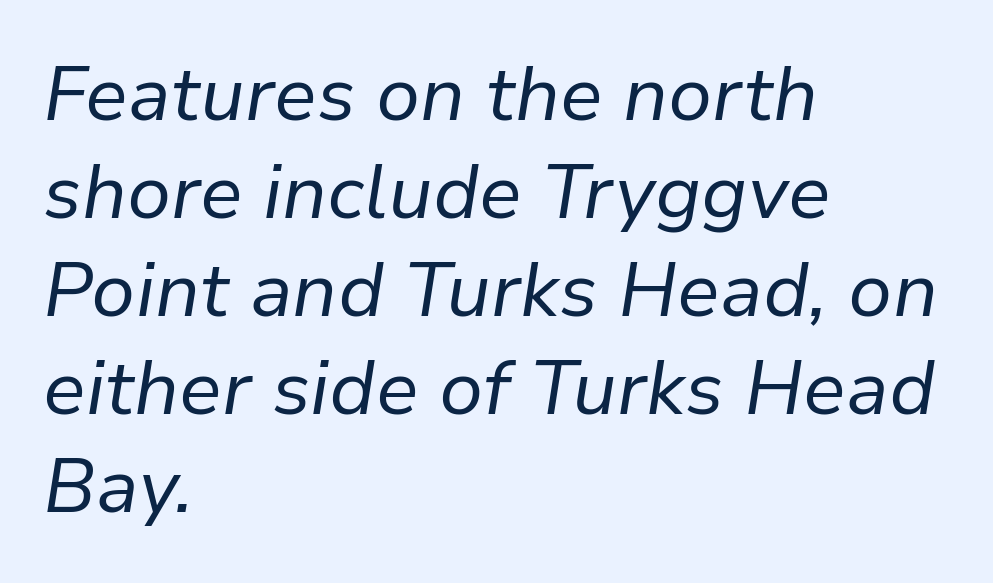
{"italic": "yes", "lean": "right", "slant_degrees": 9, "bold": "no", "weight": "regular", "width": "normal", "stroke_contrast": "low", "x_height": "medium", "monospaced": "no", "underline": "no", "align": "left", "line_spacing": "normal", "line_spacing_ratio": 1.29, "letter_spacing": "normal", "letter_spacing_em": 0.0, "glyph_px": 76}
